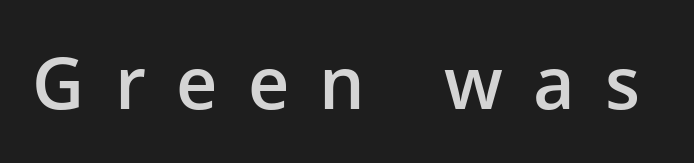
Q: Is the text bold? A: Semi-bold.
Q: Is the text italic (slanted)? A: No, it is upright.
Q: Is the typeface a serif or a sans-serif typeface? A: Sans-serif.
Q: Is the text underlined? A: No.
Q: Is the spacing between letters normal or unusually wide? A: Unusually wide.
Q: Width (condensed, normal, or wide)? A: Normal.
Q: Stroke contrast? A: Low.
Q: x-height? A: Medium.
Q: Monospaced? A: No.
